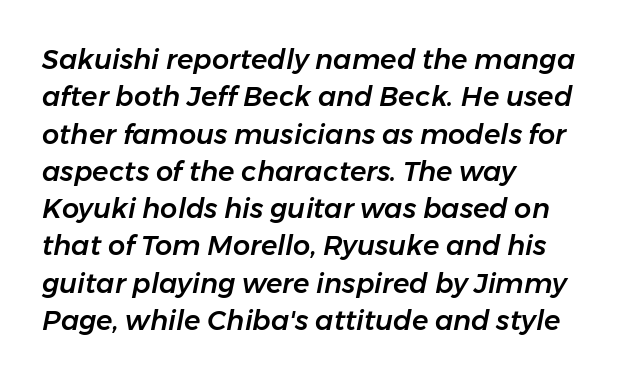
Q: Is the text italic (slanted)? A: Yes, it leans right by about 11 degrees.
Q: Is the text underlined? A: No.
Q: How is the paragraph aligned? A: Left-aligned.
Q: Is the spacing between letters normal or unusually wide? A: Normal.
Q: Is the spacing between lines tight, normal or loose? A: Normal.
